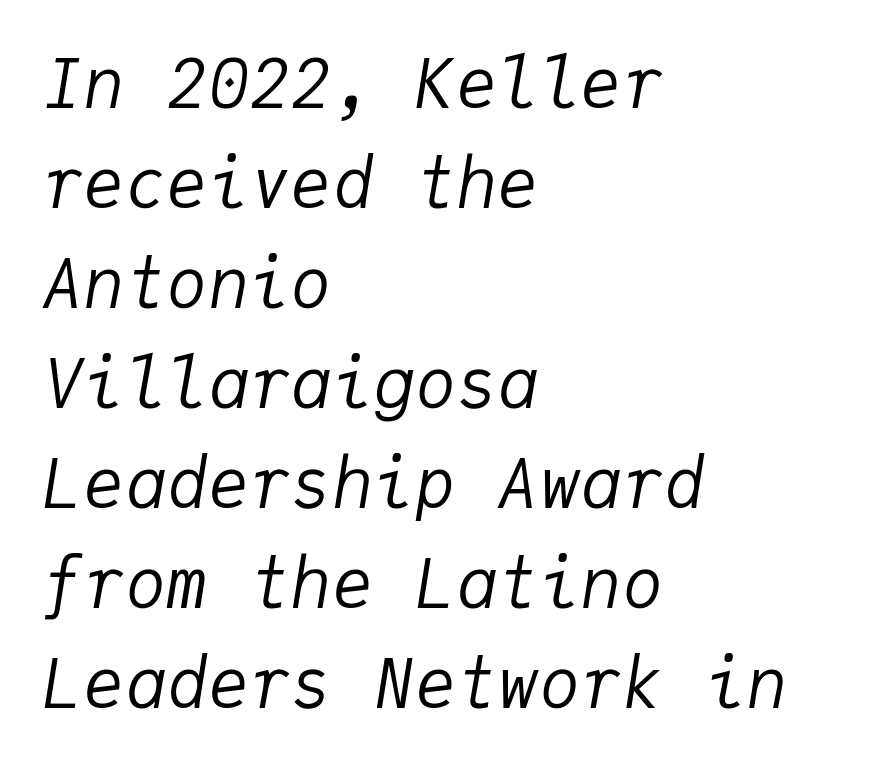
The image shows 69 px regular-weight type, italic (leaning right), monospaced; set left-aligned, normal line spacing (1.45x), normal letter spacing, not underlined; low stroke contrast and a medium x-height.
